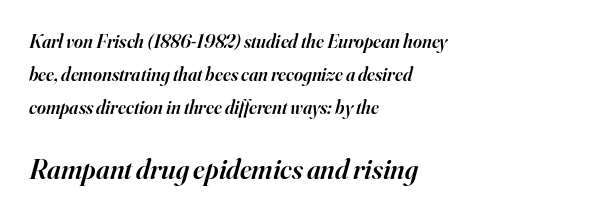
Little horizontal feet cap the strokes, marking this as serif type. It's the slanting kind of type. Summary of weight: moderately heavy, a semibold. Do the characters align in a grid? No, the font is proportional. The gaps between neighbouring characters are ordinary and unremarkable.
